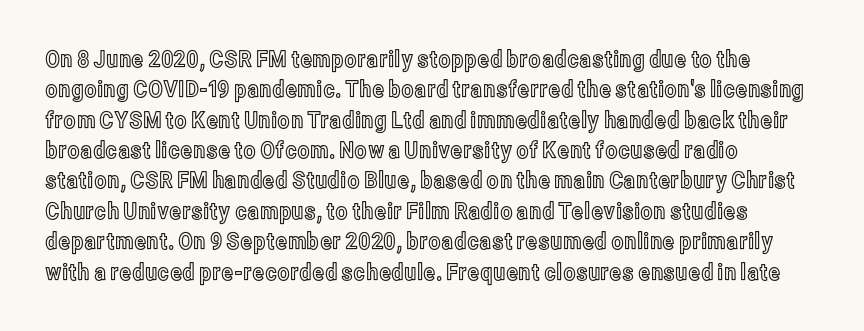
{"italic": "no", "underline": "no", "align": "left", "line_spacing": "normal", "line_spacing_ratio": 1.32, "letter_spacing": "normal", "letter_spacing_em": 0.0, "glyph_px": 23}
